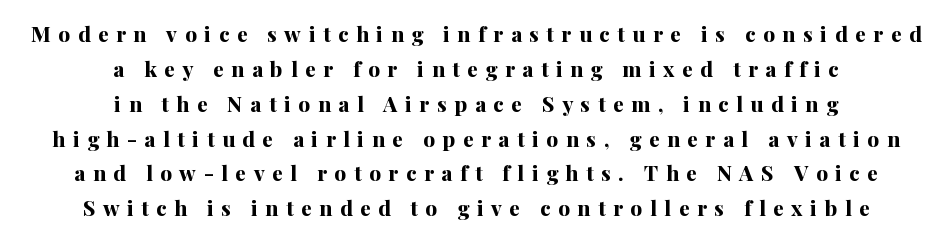
The lettering stays uniformly vertical, giving the passage a roman look. The lines in this sample share a center point and differ in where they start and stop. This rendering features lettering with no underline. The designer left line spacing at the default.
